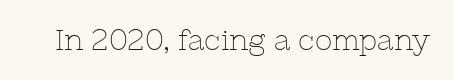
{"serif": "yes", "italic": "no", "bold": "no", "weight": "thin", "width": "normal", "stroke_contrast": "low", "x_height": "medium", "monospaced": "no", "underline": "no", "letter_spacing": "normal", "letter_spacing_em": 0.0, "glyph_px": 29}
